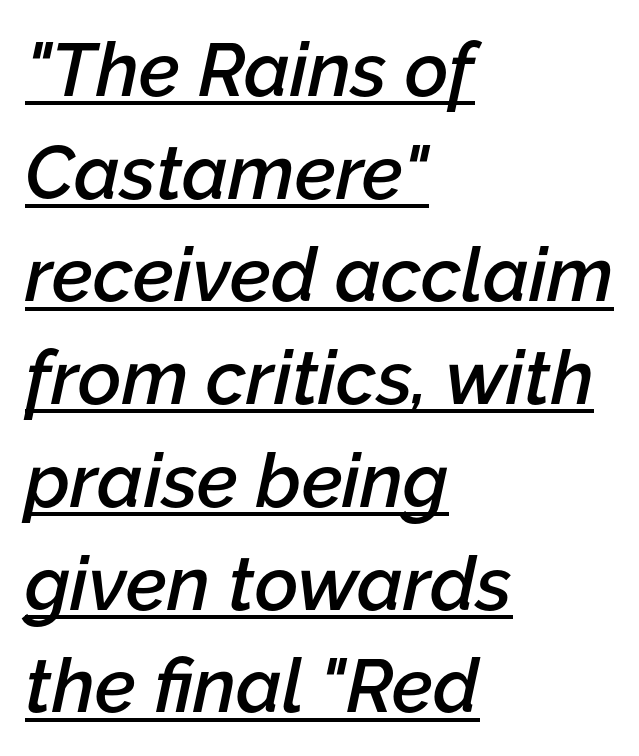
Q: Is the text bold? A: Semi-bold.
Q: Is the text italic (slanted)? A: Yes, it leans right by about 12 degrees.
Q: Is the text underlined? A: Yes.
Q: How is the paragraph aligned? A: Left-aligned.
Q: Is the spacing between letters normal or unusually wide? A: Normal.
Q: Is the spacing between lines tight, normal or loose? A: Normal.
Q: Width (condensed, normal, or wide)? A: Normal.
Q: Stroke contrast? A: Low.
Q: x-height? A: Medium.
Q: Monospaced? A: No.
